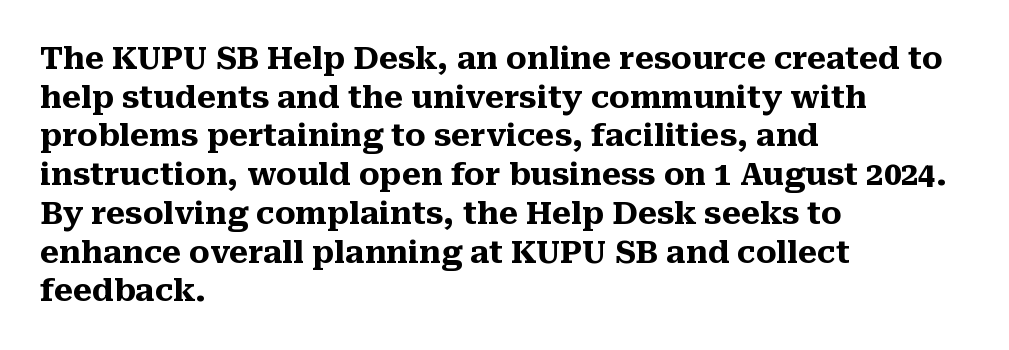
{"serif": "yes", "italic": "no", "bold": "yes", "weight": "heavy", "width": "normal", "stroke_contrast": "medium", "x_height": "medium", "monospaced": "no", "underline": "no", "align": "left", "line_spacing": "normal", "line_spacing_ratio": 1.25, "letter_spacing": "normal", "letter_spacing_em": 0.0, "glyph_px": 31}
